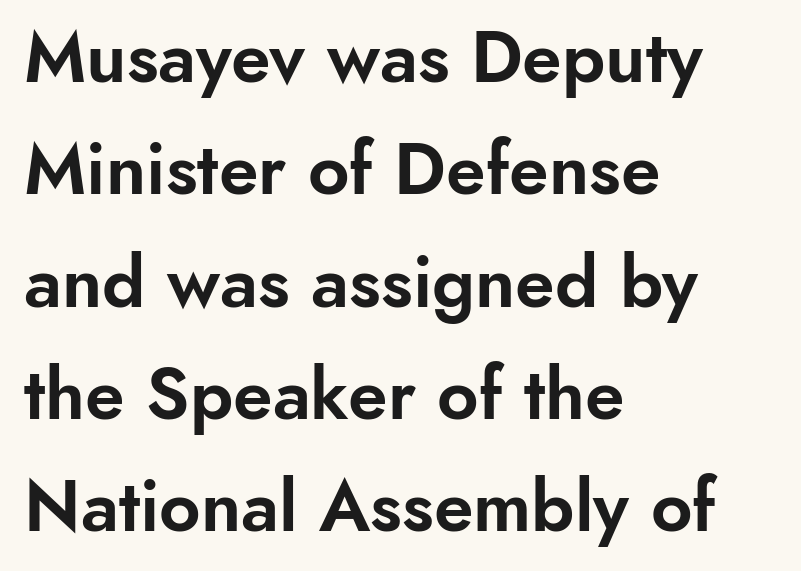
Q: Is the text italic (slanted)? A: No, it is upright.
Q: Is the typeface a serif or a sans-serif typeface? A: Sans-serif.
Q: Is the text underlined? A: No.
Q: How is the paragraph aligned? A: Left-aligned.
Q: Is the spacing between letters normal or unusually wide? A: Normal.
Q: Is the spacing between lines tight, normal or loose? A: Normal.
Q: Width (condensed, normal, or wide)? A: Normal.
Q: Stroke contrast? A: Low.
Q: x-height? A: Small.
Q: Monospaced? A: No.
